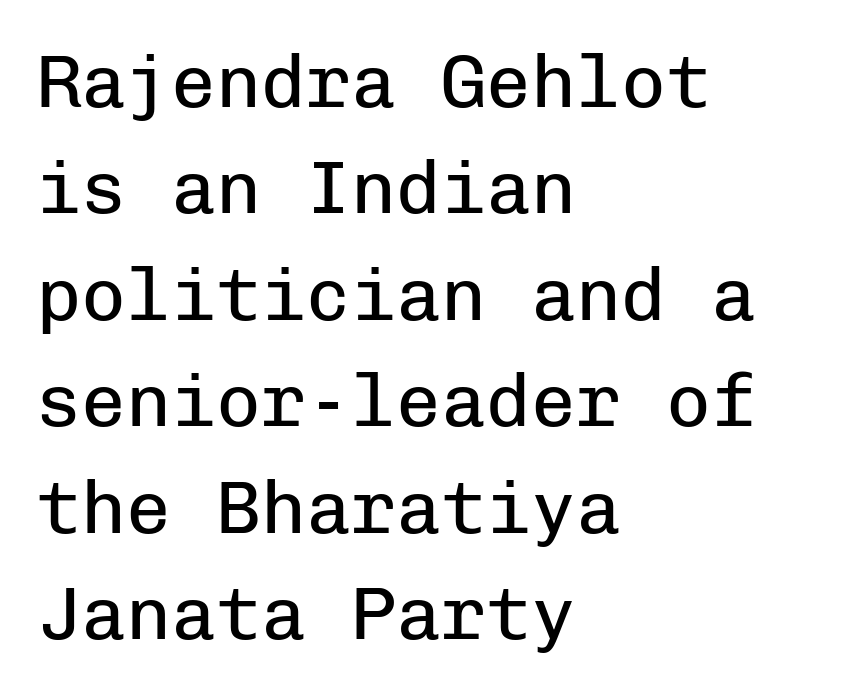
The image shows 75 px regular-weight sans-serif type, upright, monospaced; set left-aligned, normal line spacing (1.42x), normal letter spacing, not underlined; low stroke contrast and a medium x-height.
